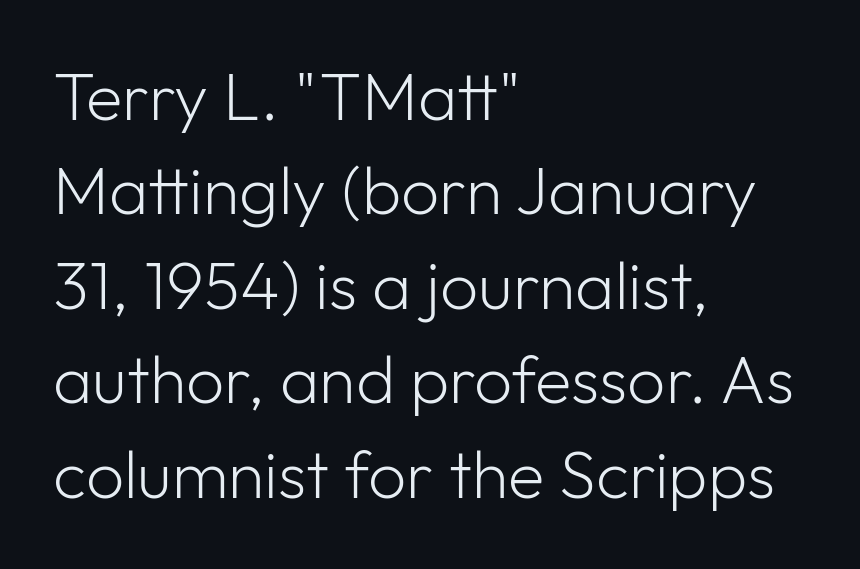
Q: Is the text bold? A: No.
Q: Is the text italic (slanted)? A: No, it is upright.
Q: Is the typeface a serif or a sans-serif typeface? A: Sans-serif.
Q: Is the text underlined? A: No.
Q: How is the paragraph aligned? A: Left-aligned.
Q: Is the spacing between letters normal or unusually wide? A: Normal.
Q: Is the spacing between lines tight, normal or loose? A: Normal.
Q: Width (condensed, normal, or wide)? A: Normal.
Q: Stroke contrast? A: Low.
Q: x-height? A: Medium.
Q: Monospaced? A: No.
